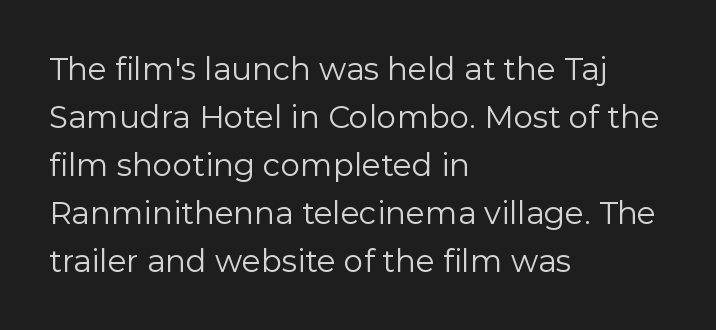
Q: Is the text bold? A: No.
Q: Is the text italic (slanted)? A: No, it is upright.
Q: Is the typeface a serif or a sans-serif typeface? A: Sans-serif.
Q: Is the text underlined? A: No.
Q: How is the paragraph aligned? A: Left-aligned.
Q: Is the spacing between letters normal or unusually wide? A: Normal.
Q: Is the spacing between lines tight, normal or loose? A: Normal.
Q: Width (condensed, normal, or wide)? A: Normal.
Q: Stroke contrast? A: Low.
Q: x-height? A: Medium.
Q: Monospaced? A: No.
